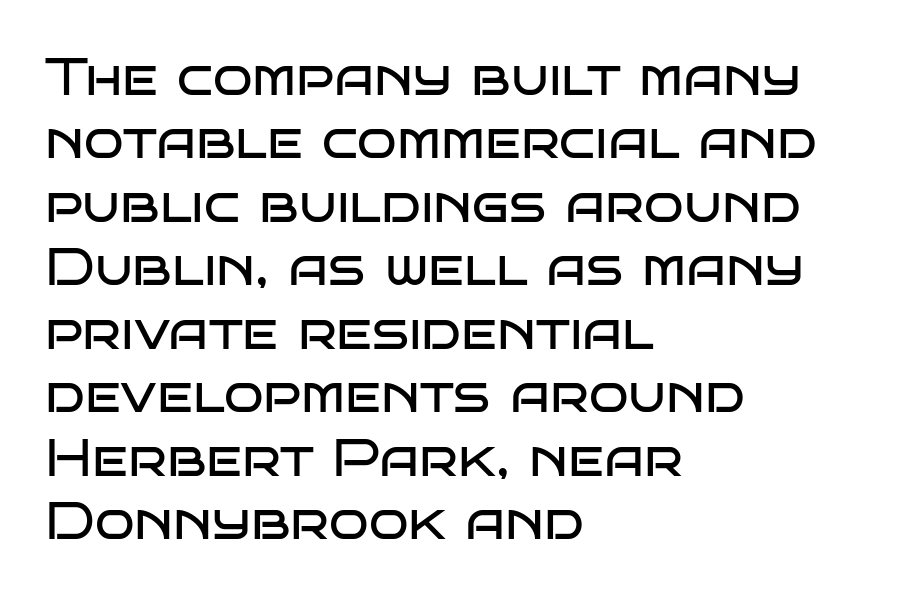
The image shows 52 px regular-weight, wide sans-serif type, upright; set left-aligned, line spacing 1.22x, normal letter spacing, not underlined; low stroke contrast and a large x-height.
